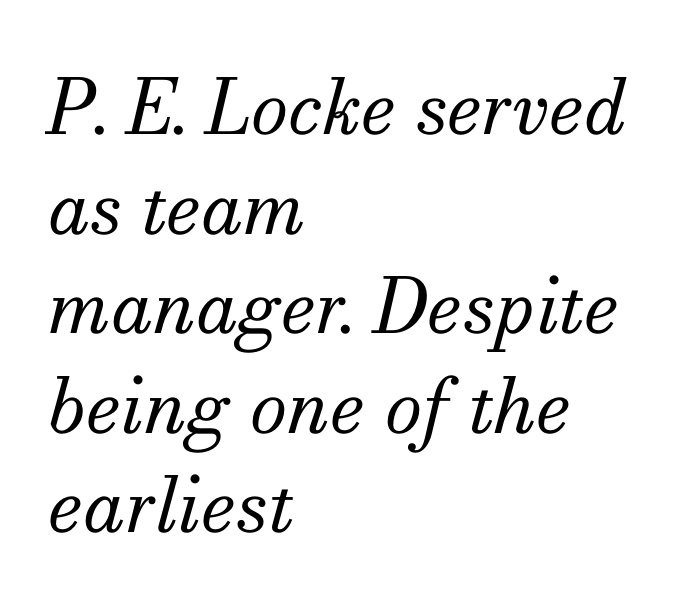
The letters advance in unequal steps, a hallmark of proportional type. Classification — serif. The type is set solid horizontally, with unmodified tracking. The foot of each line stays bare and open. The passage is arranged the way most books set body copy — flush left. Is the type heavy? It reads as light-to-regular instead.
